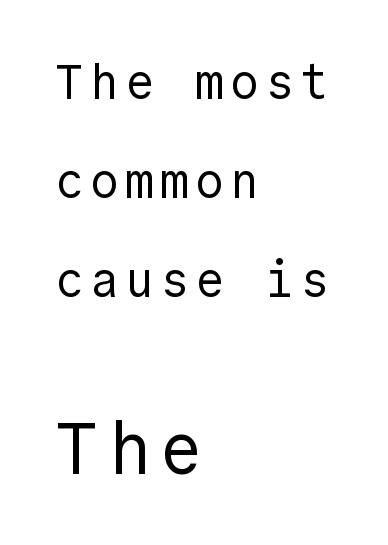
This block would shrink considerably if given ordinary leading; it's expanded now. The face looks like a standard text weight, possibly lighter. Rendered with straight, roman letterforms. Type without underlining. If you drew a ruler down the left edge, every line would touch it.
